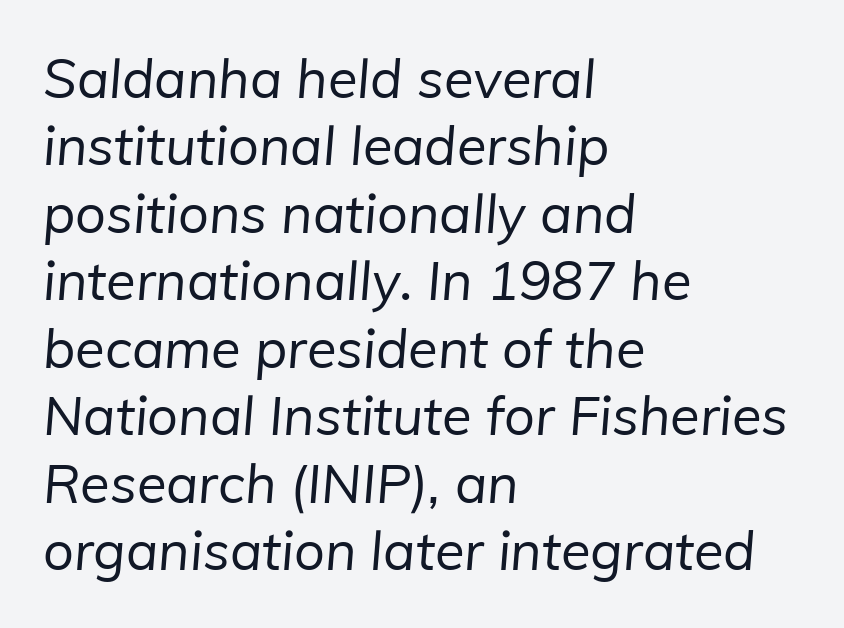
The image shows 54 px regular-weight sans-serif type; set left-aligned, normal line spacing (1.25x), normal letter spacing, not underlined; low stroke contrast and a medium x-height.
